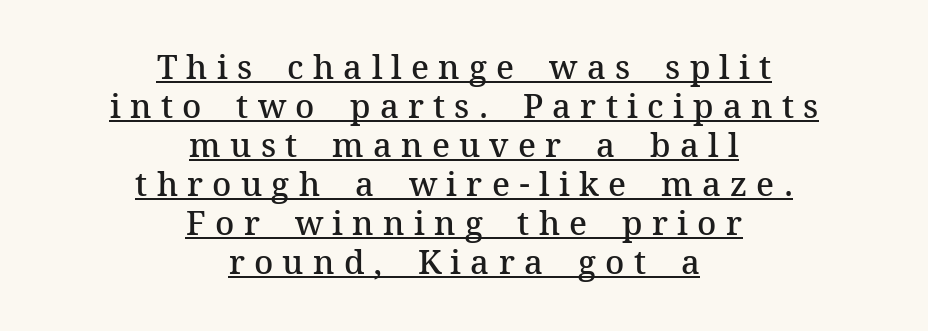
{"serif": "yes", "italic": "no", "bold": "semi", "weight": "semibold", "width": "normal", "stroke_contrast": "medium", "x_height": "medium", "monospaced": "no", "underline": "yes", "align": "center", "line_spacing_ratio": 1.18, "letter_spacing": "wide", "letter_spacing_em": 0.28, "glyph_px": 33}
